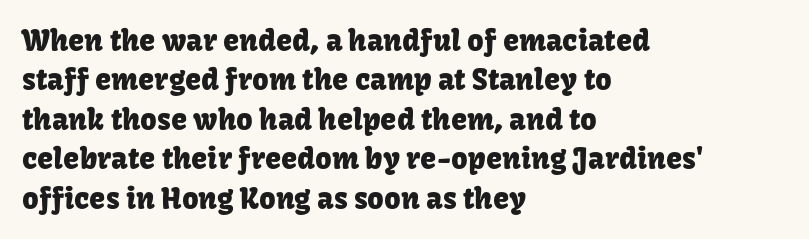
Q: Is the text italic (slanted)? A: No, it is upright.
Q: Is the typeface a serif or a sans-serif typeface? A: Sans-serif.
Q: Is the text underlined? A: No.
Q: How is the paragraph aligned? A: Left-aligned.
Q: Is the spacing between letters normal or unusually wide? A: Normal.
Q: Is the spacing between lines tight, normal or loose? A: Normal.
Q: Width (condensed, normal, or wide)? A: Normal.
Q: Stroke contrast? A: Low.
Q: x-height? A: Medium.
Q: Monospaced? A: No.
